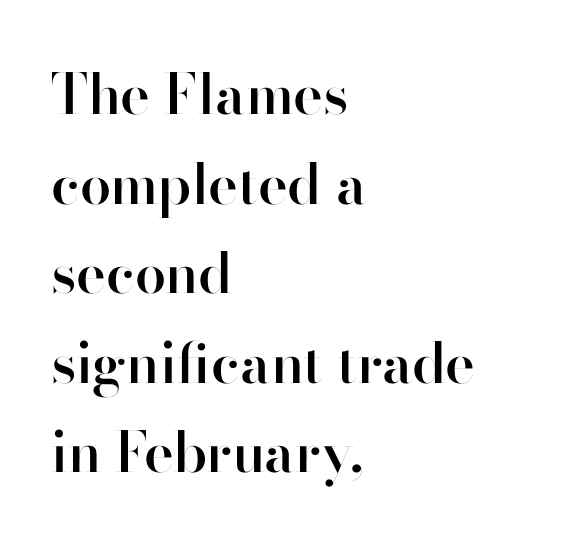
Q: Is the text bold? A: Semi-bold.
Q: Is the text italic (slanted)? A: No, it is upright.
Q: Is the typeface a serif or a sans-serif typeface? A: Sans-serif.
Q: Is the text underlined? A: No.
Q: How is the paragraph aligned? A: Left-aligned.
Q: Is the spacing between letters normal or unusually wide? A: Normal.
Q: Is the spacing between lines tight, normal or loose? A: Normal.
Q: Width (condensed, normal, or wide)? A: Normal.
Q: Stroke contrast? A: High.
Q: x-height? A: Small.
Q: Monospaced? A: No.
